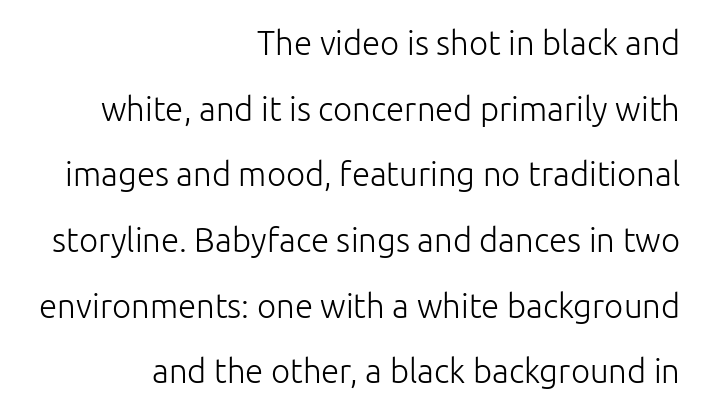
Q: Is the text bold? A: No.
Q: Is the text italic (slanted)? A: No, it is upright.
Q: Is the typeface a serif or a sans-serif typeface? A: Sans-serif.
Q: Is the text underlined? A: No.
Q: How is the paragraph aligned? A: Right-aligned.
Q: Is the spacing between letters normal or unusually wide? A: Normal.
Q: Is the spacing between lines tight, normal or loose? A: Loose.
Q: Width (condensed, normal, or wide)? A: Normal.
Q: Stroke contrast? A: Low.
Q: x-height? A: Medium.
Q: Monospaced? A: No.
